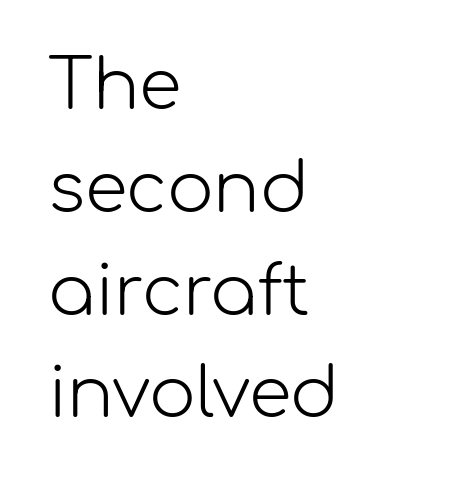
Q: Is the text bold? A: No.
Q: Is the text italic (slanted)? A: No, it is upright.
Q: Is the typeface a serif or a sans-serif typeface? A: Sans-serif.
Q: Is the text underlined? A: No.
Q: How is the paragraph aligned? A: Left-aligned.
Q: Is the spacing between letters normal or unusually wide? A: Normal.
Q: Is the spacing between lines tight, normal or loose? A: Normal.
Q: Width (condensed, normal, or wide)? A: Normal.
Q: Stroke contrast? A: Low.
Q: x-height? A: Medium.
Q: Monospaced? A: No.
